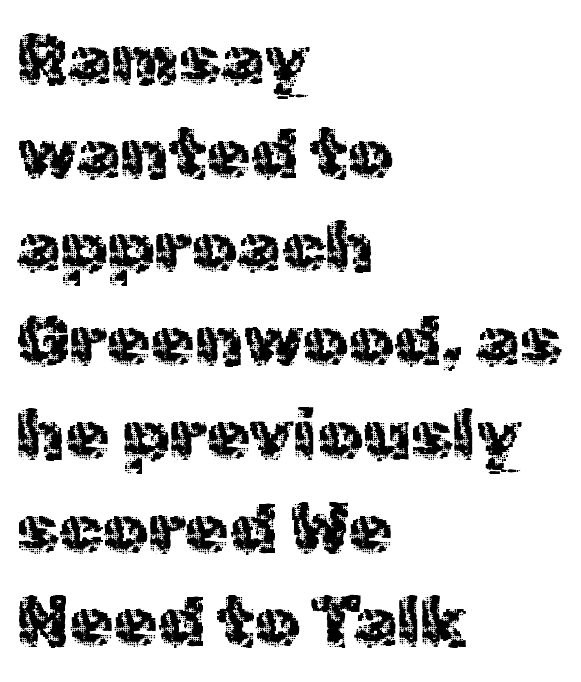
Q: Is the text bold? A: No.
Q: Is the text italic (slanted)? A: No, it is upright.
Q: Is the typeface a serif or a sans-serif typeface? A: Sans-serif.
Q: Is the text underlined? A: No.
Q: How is the paragraph aligned? A: Left-aligned.
Q: Is the spacing between letters normal or unusually wide? A: Normal.
Q: Is the spacing between lines tight, normal or loose? A: Normal.
Q: Width (condensed, normal, or wide)? A: Normal.
Q: x-height? A: Medium.
Q: Monospaced? A: No.
